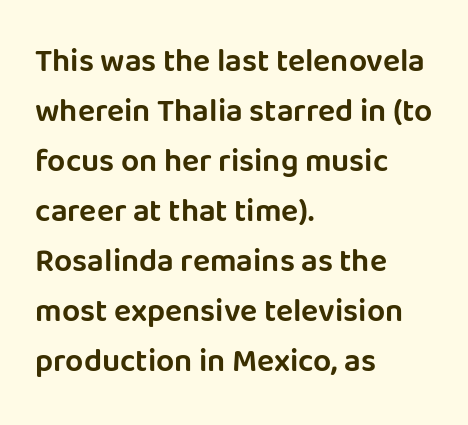
The image shows 32 px sans-serif type, upright; set left-aligned, normal line spacing (1.56x), normal letter spacing, not underlined; low stroke contrast and a large x-height.
